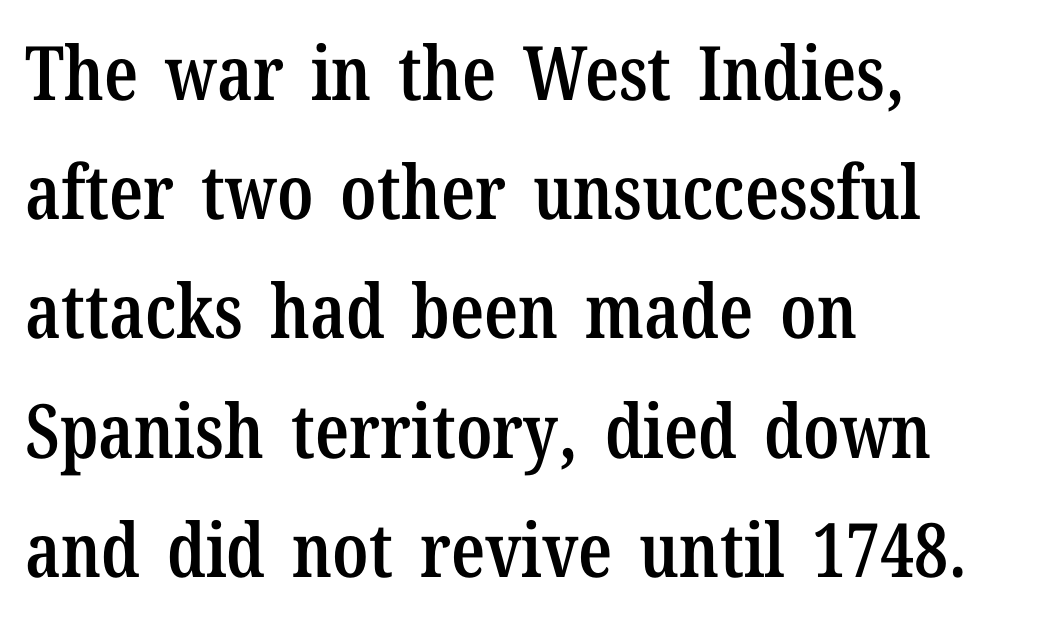
Q: Is the text bold? A: Semi-bold.
Q: Is the text italic (slanted)? A: No, it is upright.
Q: Is the typeface a serif or a sans-serif typeface? A: Serif.
Q: Is the text underlined? A: No.
Q: How is the paragraph aligned? A: Left-aligned.
Q: Is the spacing between letters normal or unusually wide? A: Normal.
Q: Is the spacing between lines tight, normal or loose? A: Normal.
Q: Width (condensed, normal, or wide)? A: Condensed.
Q: Stroke contrast? A: Low.
Q: x-height? A: Medium.
Q: Monospaced? A: No.
